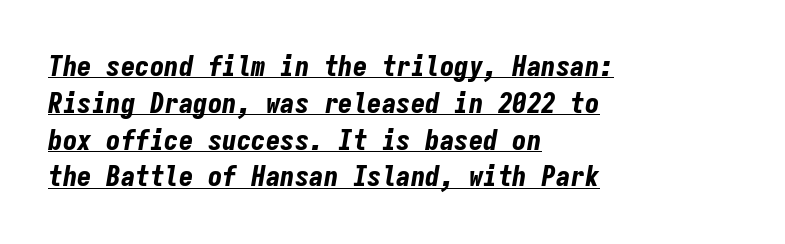
The image shows 29 px bold, condensed type, italic (leaning right), monospaced; set left-aligned, normal line spacing (1.27x), normal letter spacing, underlined; low stroke contrast and a medium x-height.
